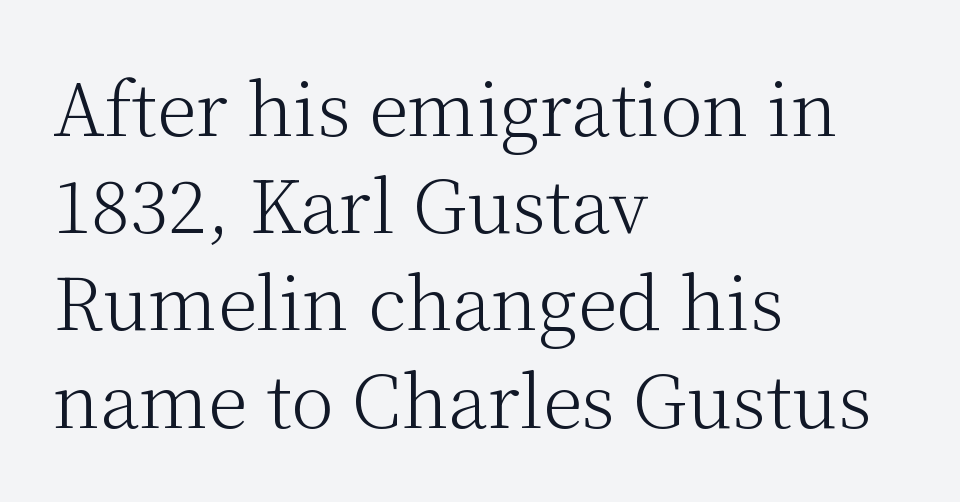
Every row of glyphs begins at an identical x-position on the left. Does extra space separate the letters? No, they use regular spacing. Check where the strokes stop: tiny serifs finish them off. Heaviness? Minimal to ordinary, like unemphasized prose.
